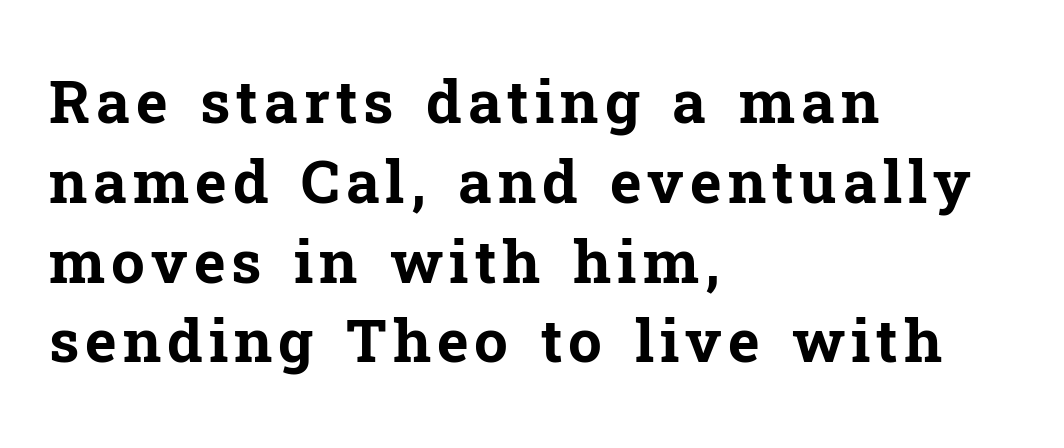
{"serif": "yes", "italic": "no", "bold": "yes", "weight": "bold", "width": "normal", "stroke_contrast": "low", "x_height": "medium", "monospaced": "no", "underline": "no", "align": "left", "line_spacing": "normal", "line_spacing_ratio": 1.33, "glyph_px": 60}
